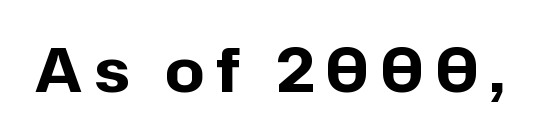
Varying glyph widths throughout — classic text-font behaviour. The type sits square on the baseline with zero lean. Between one letter and the next there's a generous, obvious gap. Rule under the text: the space is simply empty. Type style note: lacks serifs.
